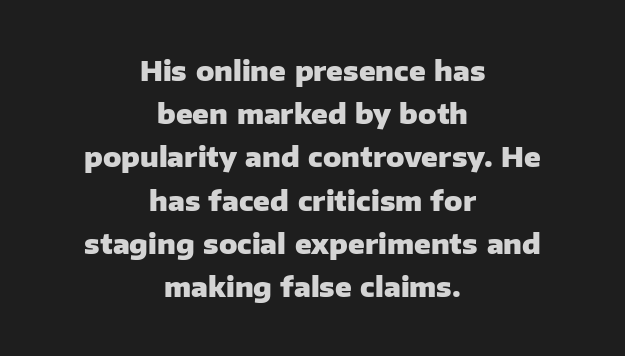
The image shows 27 px bold type, upright; set centered, normal line spacing (1.6x), normal letter spacing, not underlined.
